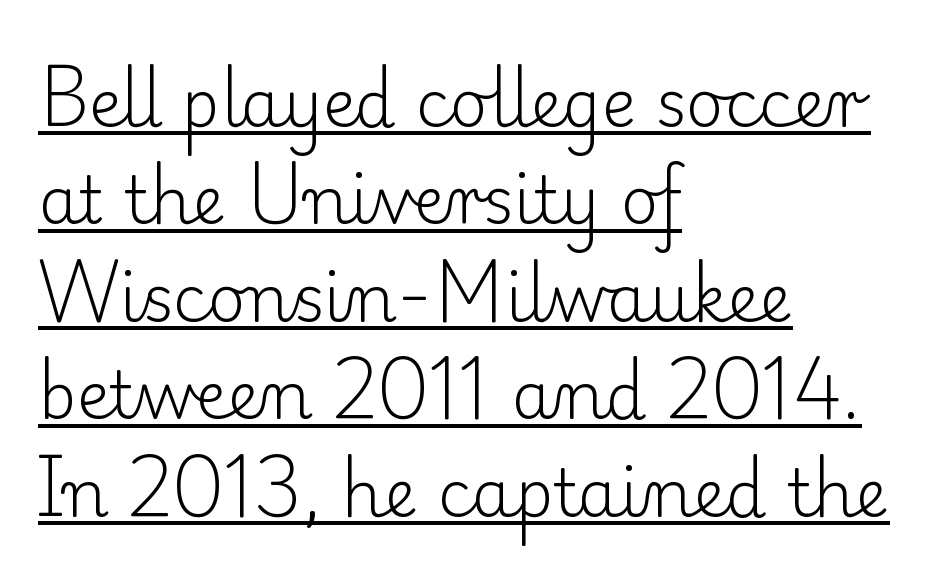
The strokes are not fattened; the text isn't bold. Each new line begins a customary step beneath the previous one. Emphasis is given by a line drawn under the lettering.
